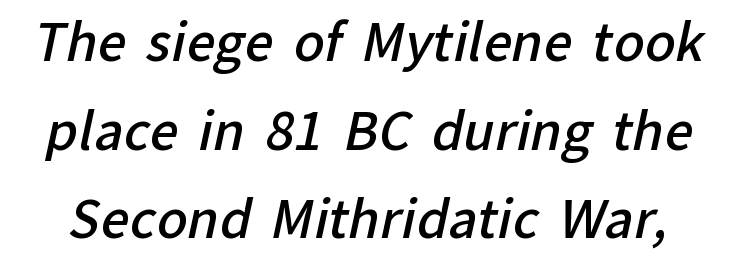
The image shows 51 px semibold sans-serif type; set line spacing 1.74x, normal letter spacing, not underlined; low stroke contrast and a medium x-height.
